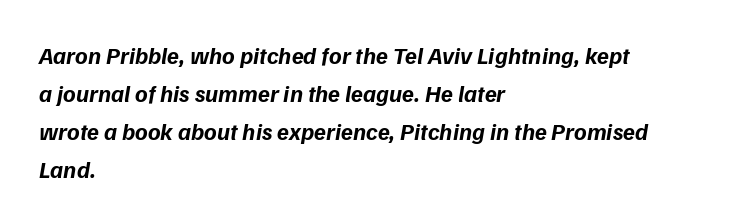
Q: Is the text bold? A: Yes.
Q: Is the text italic (slanted)? A: Yes, it leans right by about 9 degrees.
Q: Is the text underlined? A: No.
Q: How is the paragraph aligned? A: Left-aligned.
Q: Is the spacing between letters normal or unusually wide? A: Normal.
Q: Is the spacing between lines tight, normal or loose? A: Normal.
